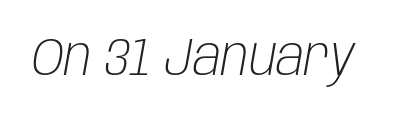
Q: Is the text bold? A: No.
Q: Is the text italic (slanted)? A: Yes, it leans right by about 10 degrees.
Q: Is the text underlined? A: No.
Q: Is the spacing between letters normal or unusually wide? A: Normal.
Q: Width (condensed, normal, or wide)? A: Condensed.
Q: Stroke contrast? A: Low.
Q: x-height? A: Large.
Q: Monospaced? A: No.
